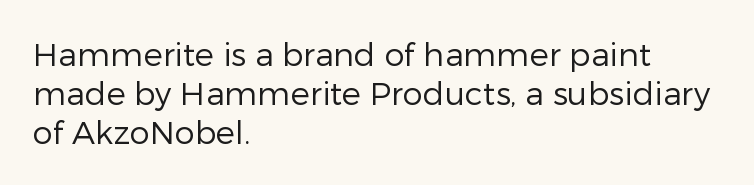
The image shows 32 px regular-weight sans-serif type, upright; set left-aligned, line spacing 1.22x, normal letter spacing, not underlined; low stroke contrast and a medium x-height.
